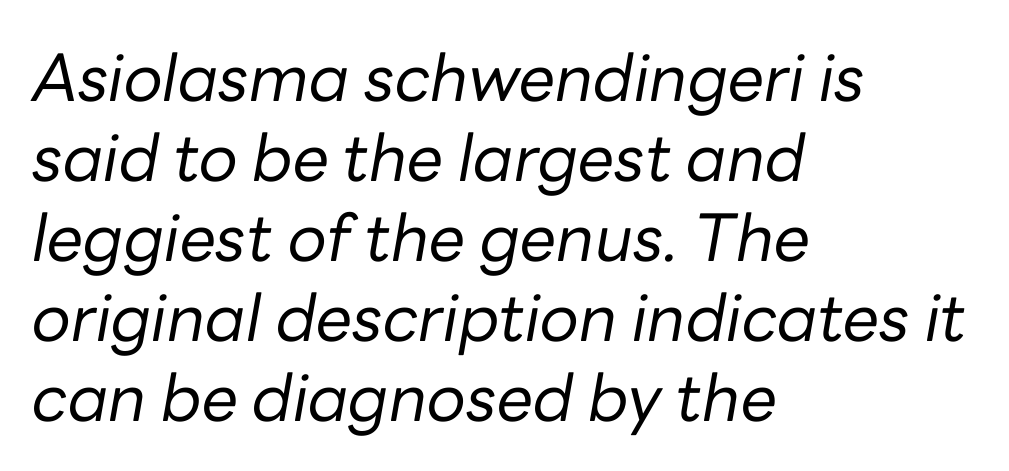
The image shows 65 px regular-weight type, italic (leaning right); set left-aligned, line spacing 1.23x, normal letter spacing, not underlined; low stroke contrast and a medium x-height.
